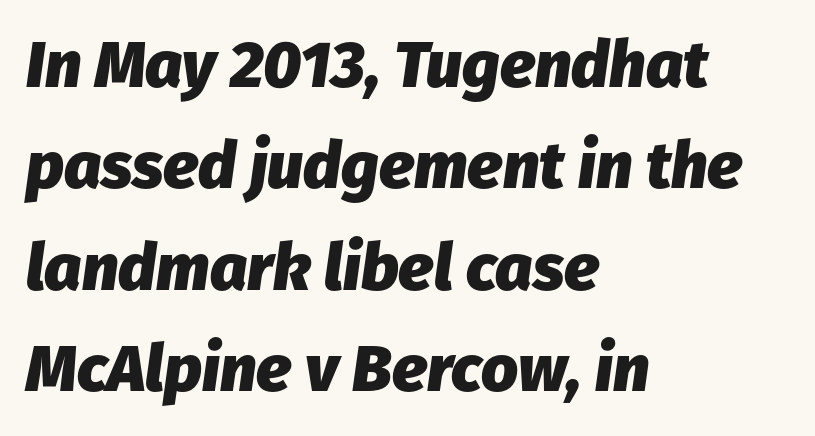
The image shows 65 px heavy type, italic (leaning right); set left-aligned, normal line spacing (1.56x), normal letter spacing, not underlined; low stroke contrast and a medium x-height.
